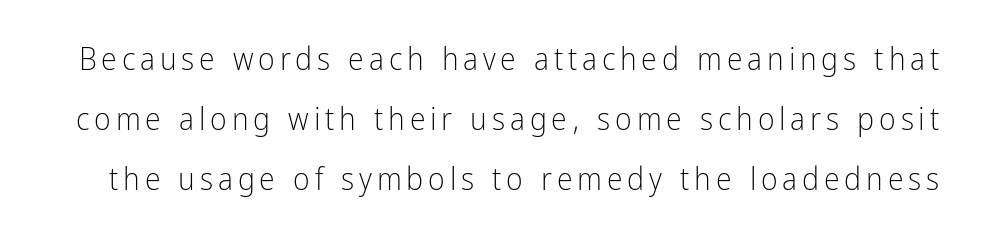
Typographically, this falls in the sans-serif category. Bare-footed words on every line. Character widths vary here, with narrow letters taking less room than wide ones. Think standard paragraph weight, or any step lighter than that. Every stem runs plumb, perpendicular to the baseline.
